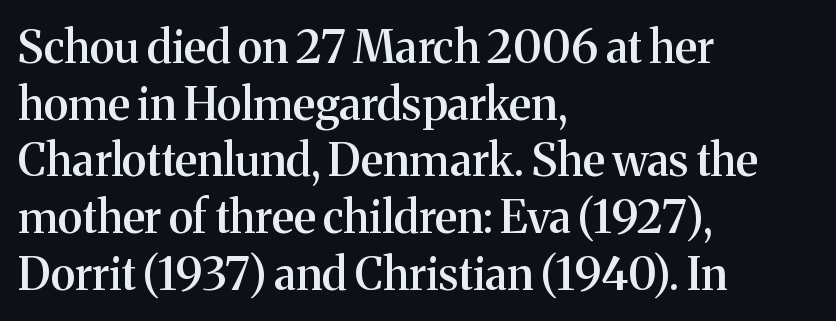
The image shows 45 px semibold serif type, upright; set left-aligned, normal line spacing (1.26x), normal letter spacing, not underlined; medium stroke contrast and a medium x-height.
